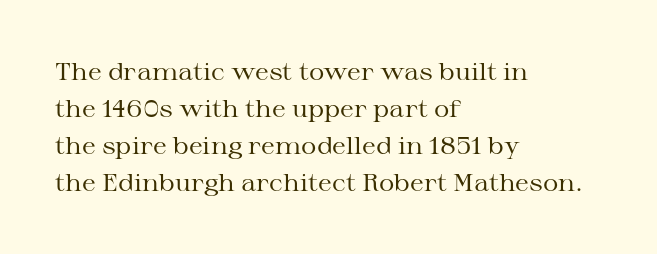
{"italic": "no", "bold": "no", "underline": "no", "align": "left", "line_spacing": "normal", "line_spacing_ratio": 1.54, "letter_spacing": "normal", "letter_spacing_em": 0.0, "glyph_px": 24}
